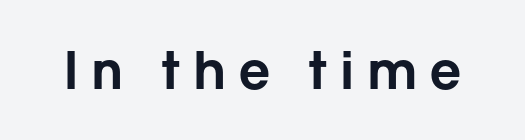
The image shows 51 px sans-serif type, upright; set unusually wide letter spacing (+0.25 em), not underlined; low stroke contrast and a medium x-height.
